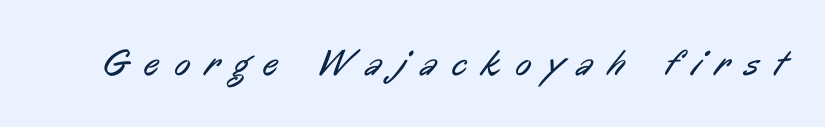
The image shows 37 px regular-weight, condensed sans-serif type; set unusually wide letter spacing (+0.42 em), not underlined; low stroke contrast and a medium x-height.
